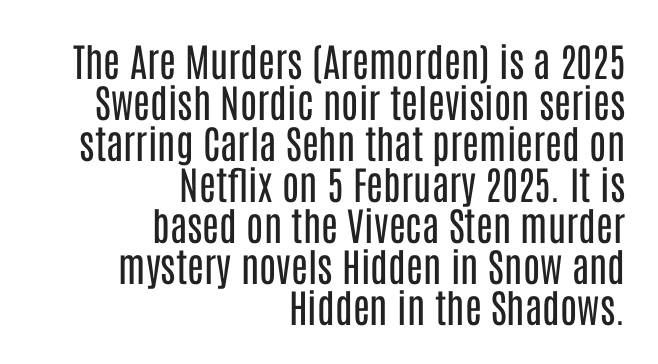
Q: Is the text bold? A: No.
Q: Is the text italic (slanted)? A: No, it is upright.
Q: Is the typeface a serif or a sans-serif typeface? A: Sans-serif.
Q: Is the text underlined? A: No.
Q: How is the paragraph aligned? A: Right-aligned.
Q: Is the spacing between letters normal or unusually wide? A: Normal.
Q: Is the spacing between lines tight, normal or loose? A: Tight.
Q: Width (condensed, normal, or wide)? A: Condensed.
Q: Stroke contrast? A: Low.
Q: x-height? A: Large.
Q: Monospaced? A: No.
